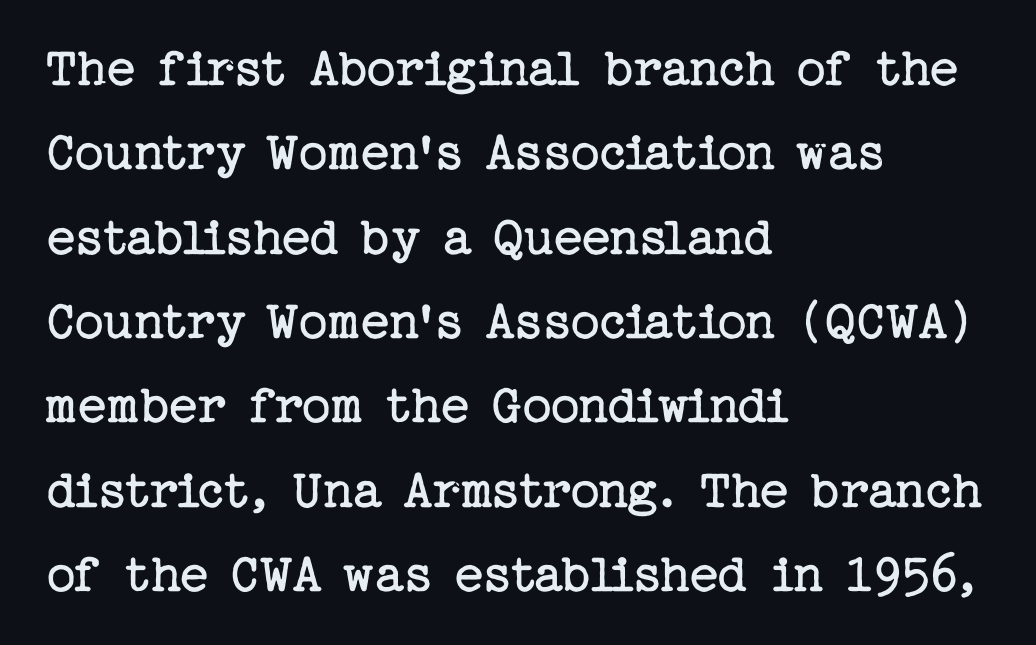
{"serif": "yes", "italic": "no", "bold": "no", "weight": "regular", "width": "normal", "stroke_contrast": "low", "x_height": "medium", "underline": "no", "align": "left", "line_spacing": "normal", "line_spacing_ratio": 1.48, "letter_spacing": "normal", "letter_spacing_em": 0.0, "glyph_px": 57}
